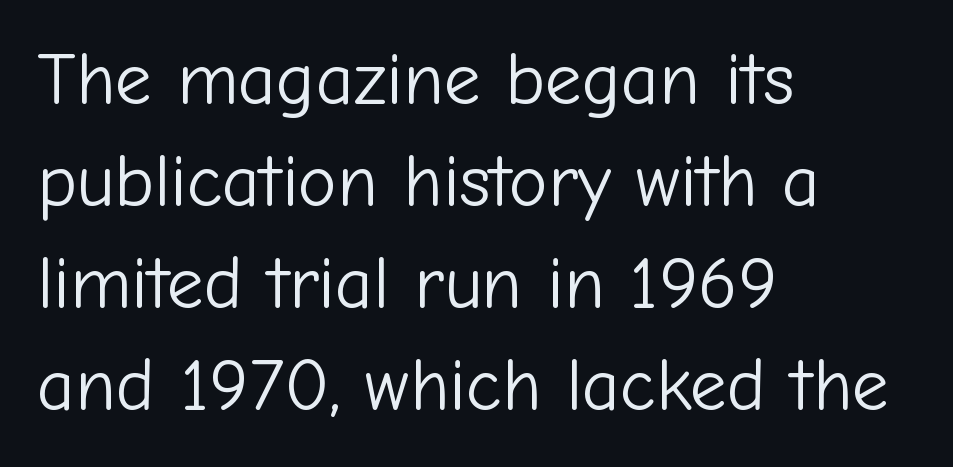
The strokes are not fattened; the text isn't bold. The typeface chosen for these lines omits serifs. Each line starts at the same left margin while the right side varies. Descenders hang freely into open space.
